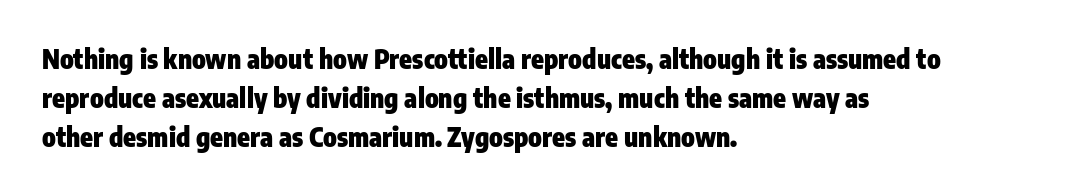
{"italic": "no", "bold": "yes", "underline": "no", "align": "left", "line_spacing": "normal", "line_spacing_ratio": 1.5, "letter_spacing": "normal", "letter_spacing_em": 0.0, "glyph_px": 26}
